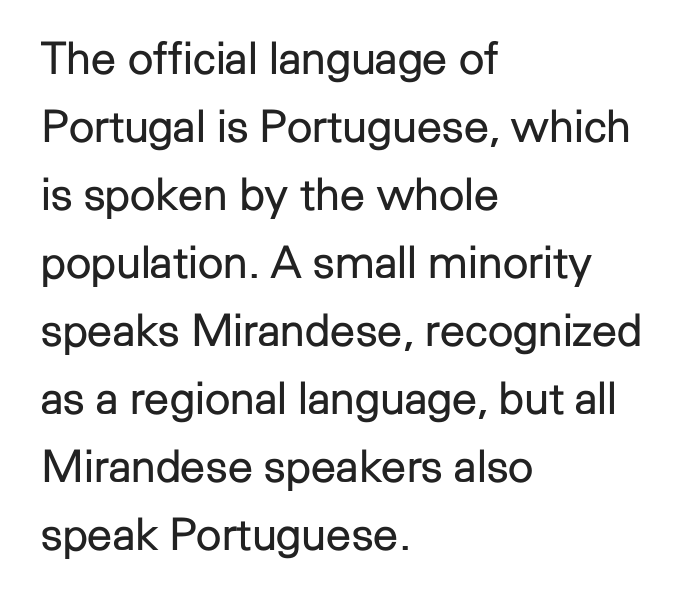
The image shows 45 px regular-weight sans-serif type, upright; set left-aligned, normal line spacing (1.51x), normal letter spacing, not underlined; low stroke contrast and a medium x-height.
